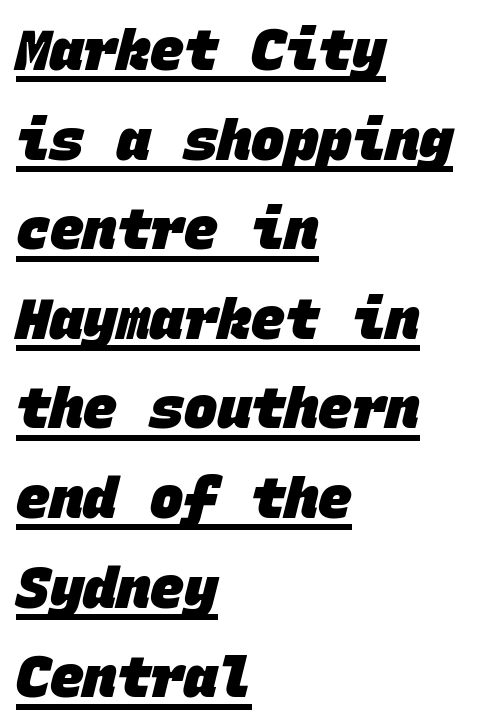
The image shows 56 px heavy sans-serif type, monospaced; set left-aligned, normal line spacing (1.6x), normal letter spacing, underlined; low stroke contrast and a large x-height.
